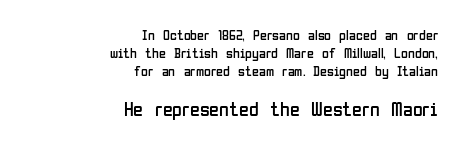
Ascenders rise straight up at ninety degrees. Rows of type keep a routine distance in the vertical direction. Stems here are at most as thick as an everyday book face. Notice how the passage keeps a crisp vertical edge on the right only.
